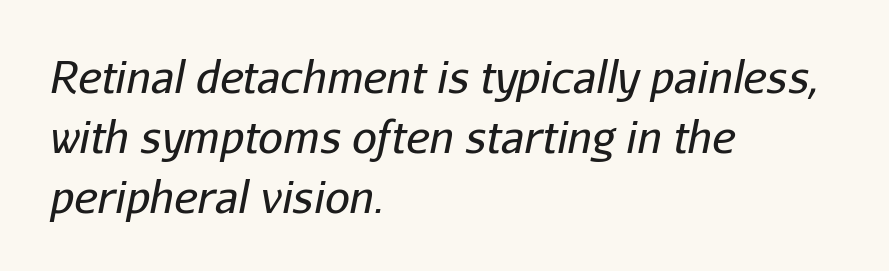
The image shows 44 px regular-weight type, italic (leaning right); set left-aligned, normal line spacing (1.36x), normal letter spacing, not underlined; low stroke contrast and a medium x-height.
